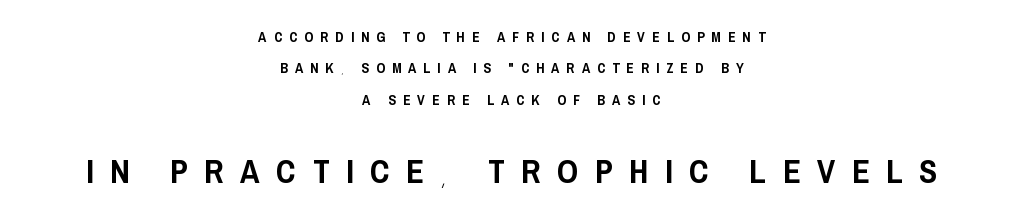
{"serif": "no", "italic": "no", "width": "condensed", "stroke_contrast": "low", "x_height": "large", "monospaced": "no", "underline": "no", "align": "center", "line_spacing": "loose", "line_spacing_ratio": 2.25, "letter_spacing": "wide", "letter_spacing_em": 0.5, "larger_block": "second", "size_ratio": 2.36, "glyph_px": 33}
